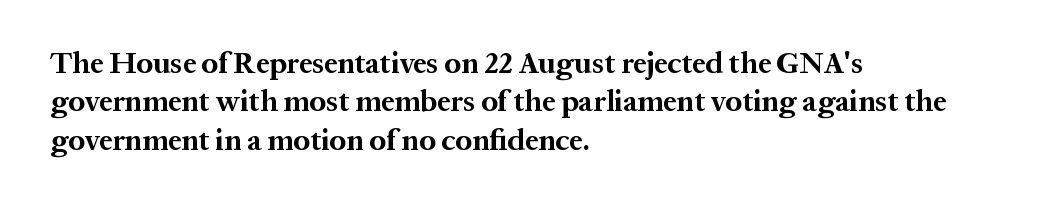
Q: Is the text bold? A: Yes.
Q: Is the text italic (slanted)? A: No, it is upright.
Q: Is the typeface a serif or a sans-serif typeface? A: Serif.
Q: Is the text underlined? A: No.
Q: How is the paragraph aligned? A: Left-aligned.
Q: Is the spacing between letters normal or unusually wide? A: Normal.
Q: Is the spacing between lines tight, normal or loose? A: Normal.
Q: Width (condensed, normal, or wide)? A: Normal.
Q: Stroke contrast? A: Medium.
Q: x-height? A: Medium.
Q: Monospaced? A: No.
